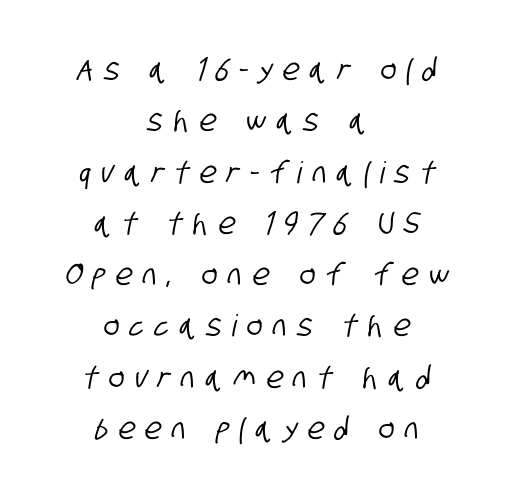
Q: Is the typeface a serif or a sans-serif typeface? A: Sans-serif.
Q: Is the text underlined? A: No.
Q: How is the paragraph aligned? A: Centered.
Q: Is the spacing between letters normal or unusually wide? A: Unusually wide.
Q: Width (condensed, normal, or wide)? A: Condensed.
Q: Stroke contrast? A: Low.
Q: x-height? A: Large.
Q: Monospaced? A: No.
